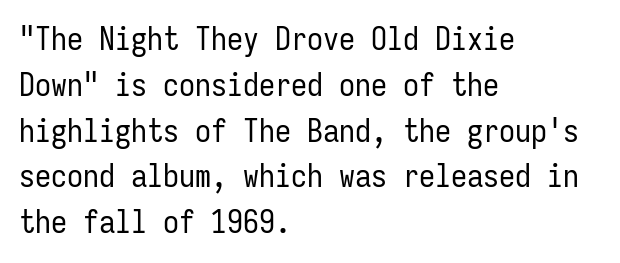
{"serif": "no", "italic": "no", "bold": "no", "weight": "regular", "width": "condensed", "stroke_contrast": "low", "x_height": "medium", "monospaced": "yes", "underline": "no", "align": "left", "line_spacing": "normal", "line_spacing_ratio": 1.43, "letter_spacing": "normal", "letter_spacing_em": 0.0, "glyph_px": 32}
